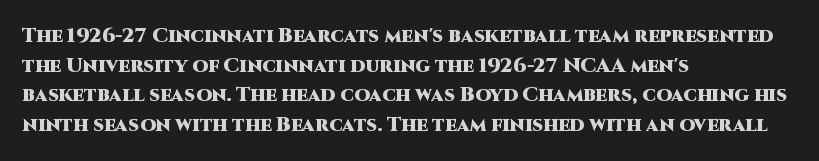
Q: Is the text bold? A: Yes.
Q: Is the text italic (slanted)? A: No, it is upright.
Q: Is the text underlined? A: No.
Q: How is the paragraph aligned? A: Left-aligned.
Q: Is the spacing between letters normal or unusually wide? A: Normal.
Q: Is the spacing between lines tight, normal or loose? A: Normal.
